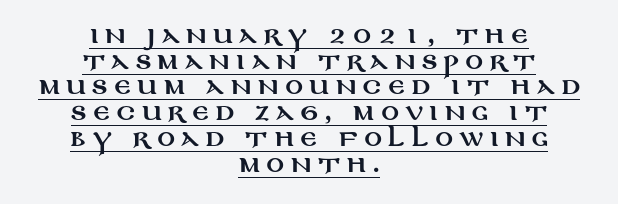
Q: Is the text italic (slanted)? A: No, it is upright.
Q: Is the text underlined? A: Yes.
Q: How is the paragraph aligned? A: Centered.
Q: Is the spacing between letters normal or unusually wide? A: Unusually wide.
